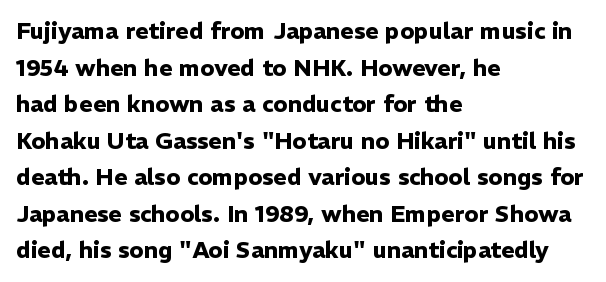
Q: Is the text bold? A: Yes.
Q: Is the text italic (slanted)? A: No, it is upright.
Q: Is the text underlined? A: No.
Q: How is the paragraph aligned? A: Left-aligned.
Q: Is the spacing between letters normal or unusually wide? A: Normal.
Q: Is the spacing between lines tight, normal or loose? A: Normal.
